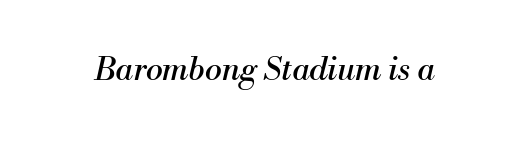
{"serif": "yes", "italic": "yes", "lean": "right", "slant_degrees": 13, "bold": "no", "weight": "regular", "width": "normal", "stroke_contrast": "medium", "x_height": "small", "monospaced": "no", "underline": "no", "letter_spacing": "normal", "letter_spacing_em": 0.0, "glyph_px": 32}
